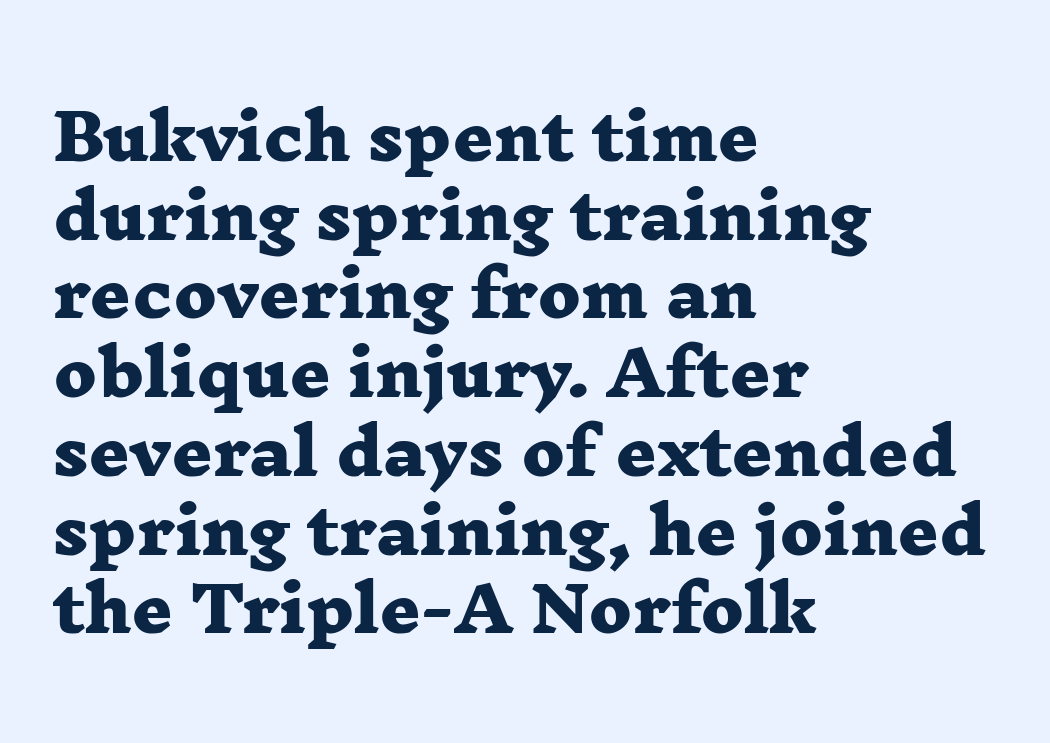
Standard letterfit; no display-style spreading of the glyphs. The text block is weighted toward the left margin, trailing off unevenly rightward. The leading is moderate, giving the passage an even texture. Quick note: underline off. The characters display serif detailing at their extremities. Compared with an ordinary text face, these strokes are far heavier — a full bold.
